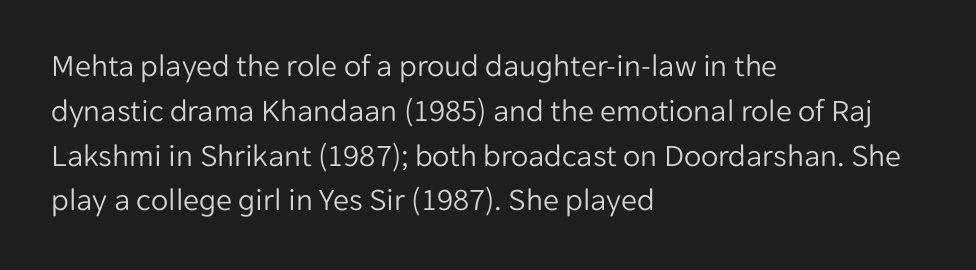
These lines are rendered in a variable-pitch font. Spacing between characters is what you'd get straight out of the box. The weight would be labelled regular, book, light, or lighter still. The specimen reads as upright at a glance. Bare-footed words on every line.
